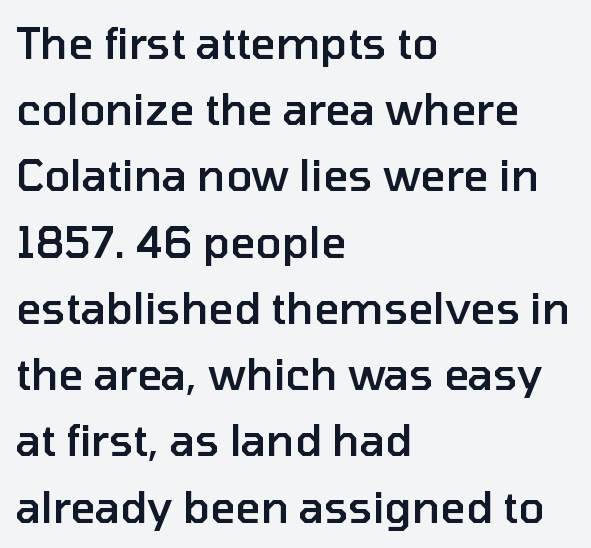
The letters sit at their default tracking, neither squeezed nor spread. Character widths vary here, with narrow letters taking less room than wide ones. This is moderately heavy type, rendered in semibold. Short and long lines alike share a common starting point at left. Lines of text with bare space underneath.
